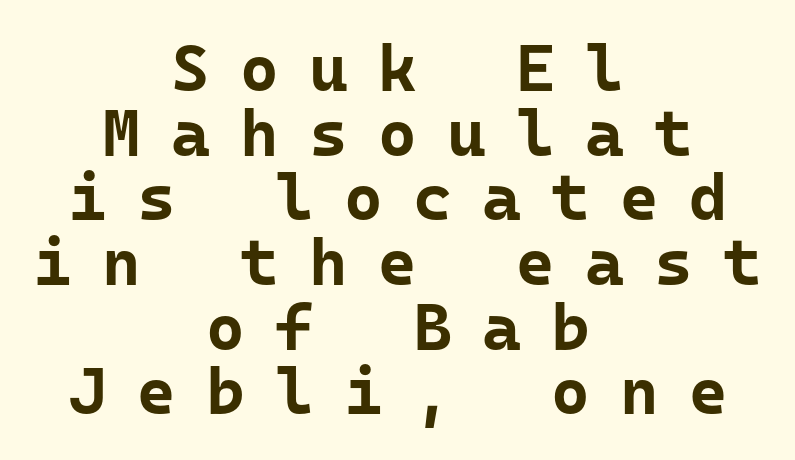
The image shows 66 px bold sans-serif type, upright, monospaced; set centered, tight line spacing (0.98x), unusually wide letter spacing (+0.46 em), not underlined; low stroke contrast and a medium x-height.
